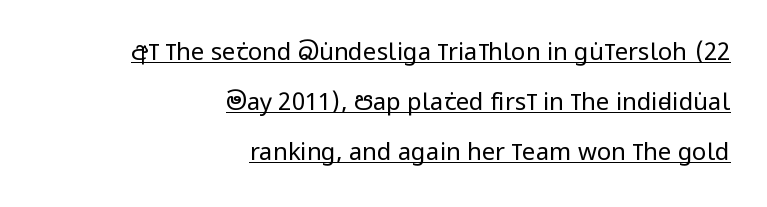
Q: Is the text bold? A: No.
Q: Is the text italic (slanted)? A: No, it is upright.
Q: Is the text underlined? A: Yes.
Q: How is the paragraph aligned? A: Right-aligned.
Q: Is the spacing between letters normal or unusually wide? A: Normal.
Q: Is the spacing between lines tight, normal or loose? A: Loose.
